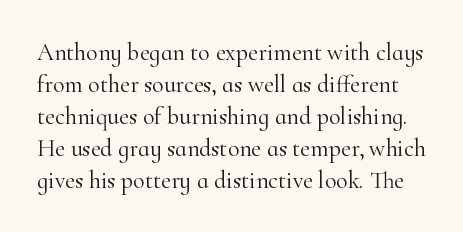
{"italic": "no", "bold": "no", "underline": "no", "line_spacing": "normal", "line_spacing_ratio": 1.33, "letter_spacing": "normal", "letter_spacing_em": 0.0, "glyph_px": 24}
